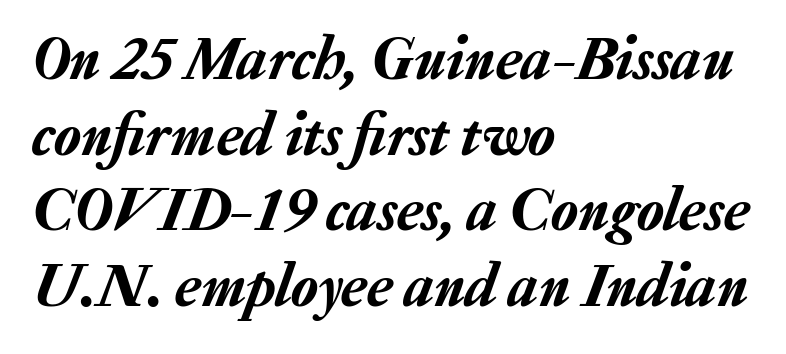
The horizontal fit of the characters is conventional and even. These lines stack with their left ends in a neat column. Observe the lean: these are italic letterforms. Note the varied advance widths — an 'i' is clearly narrower than an 'm'. No word sits above an underline.
